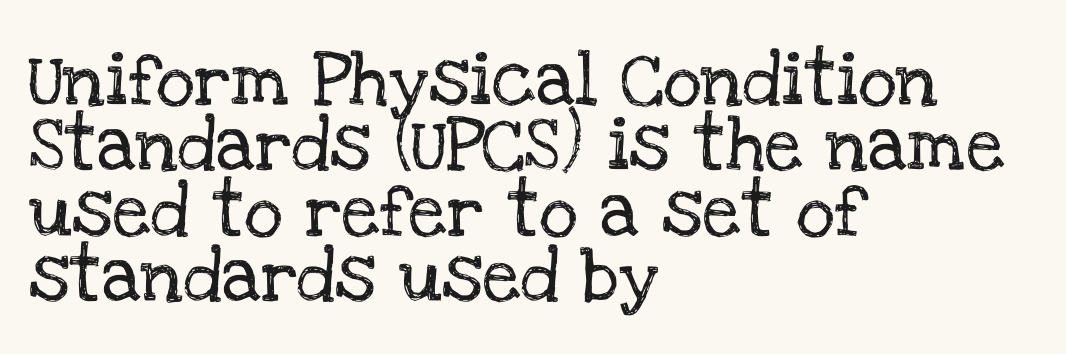
Q: Is the text italic (slanted)? A: No, it is upright.
Q: Is the typeface a serif or a sans-serif typeface? A: Serif.
Q: Is the text underlined? A: No.
Q: How is the paragraph aligned? A: Left-aligned.
Q: Is the spacing between letters normal or unusually wide? A: Normal.
Q: Width (condensed, normal, or wide)? A: Normal.
Q: Stroke contrast? A: Low.
Q: x-height? A: Large.
Q: Monospaced? A: No.
